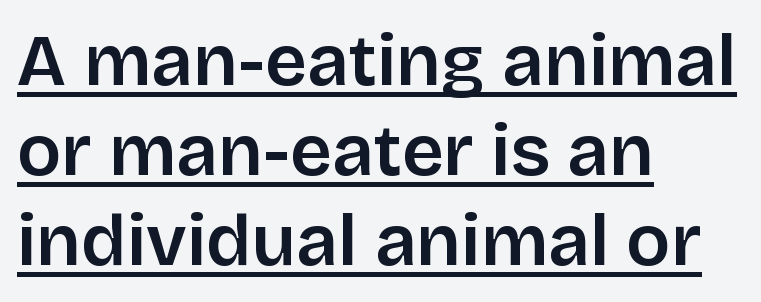
The image shows 73 px sans-serif type, upright; set left-aligned, line spacing 1.23x, normal letter spacing, underlined; low stroke contrast and a large x-height.
